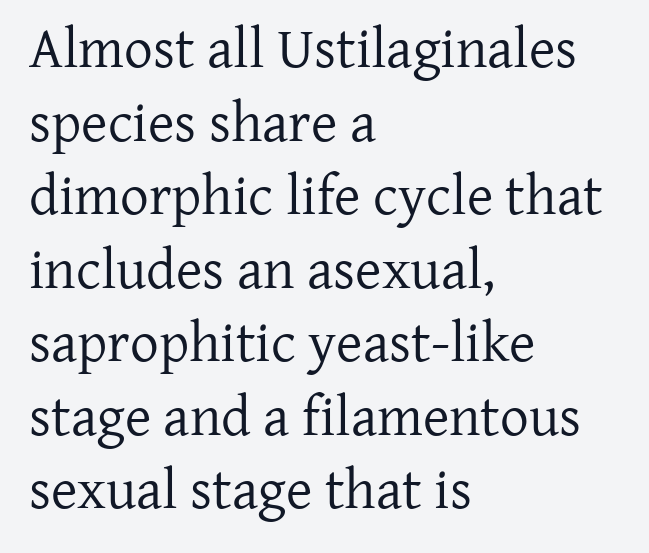
The image shows 57 px regular-weight serif type, upright; set left-aligned, normal line spacing (1.29x), normal letter spacing, not underlined; low stroke contrast and a medium x-height.
